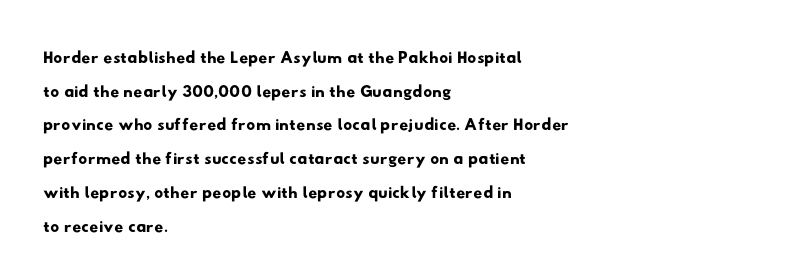
Q: Is the text underlined? A: No.
Q: How is the paragraph aligned? A: Left-aligned.
Q: Is the spacing between letters normal or unusually wide? A: Normal.
Q: Is the spacing between lines tight, normal or loose? A: Normal.
